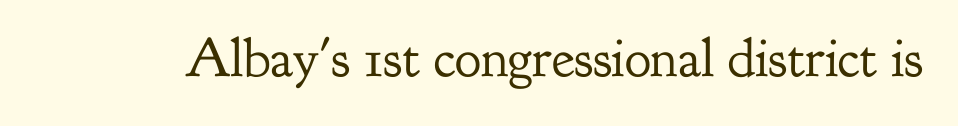
{"serif": "yes", "italic": "no", "bold": "no", "weight": "regular", "width": "normal", "stroke_contrast": "low", "x_height": "small", "monospaced": "no", "underline": "no", "letter_spacing": "normal", "letter_spacing_em": 0.0, "glyph_px": 55}
